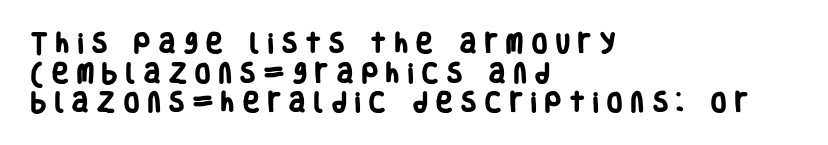
The image shows 22 px bold type; set left-aligned, normal line spacing (1.35x), unusually wide letter spacing (+0.4 em), not underlined.
